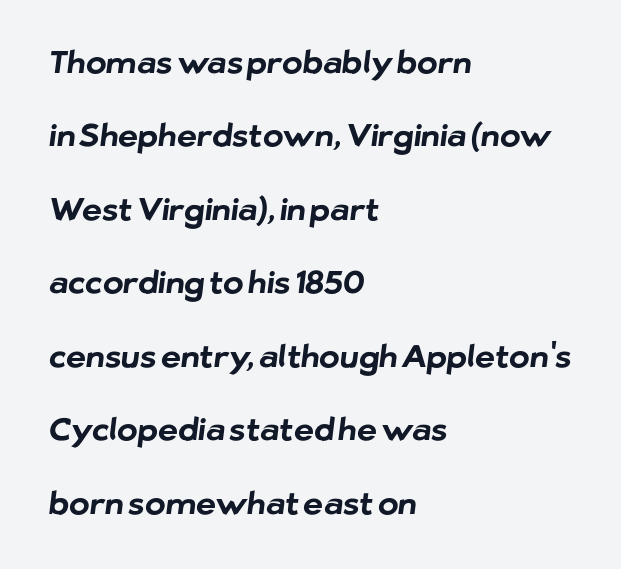
The image shows 31 px bold sans-serif type; set left-aligned, loose line spacing (2.37x), normal letter spacing, not underlined; low stroke contrast and a medium x-height.
